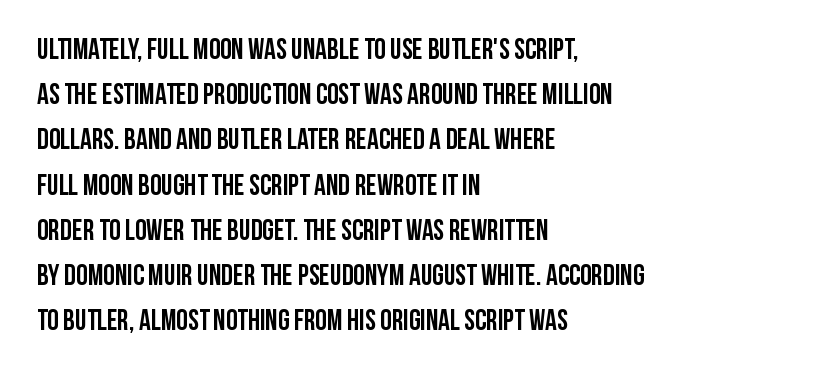
{"serif": "no", "italic": "no", "bold": "yes", "weight": "semibold", "width": "condensed", "stroke_contrast": "low", "x_height": "large", "monospaced": "no", "underline": "no", "align": "left", "line_spacing": "normal", "line_spacing_ratio": 1.56, "letter_spacing": "normal", "letter_spacing_em": 0.0, "glyph_px": 29}
